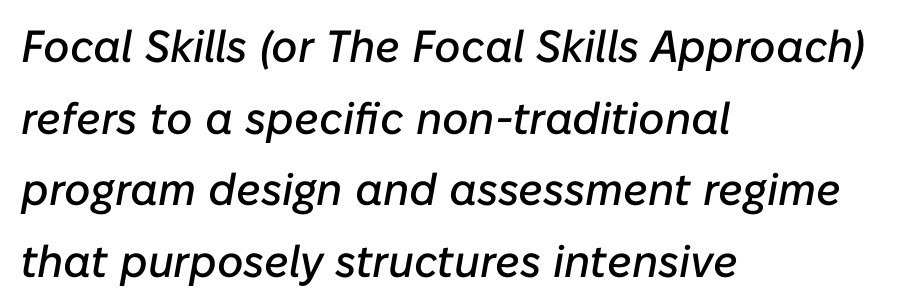
Q: Is the text italic (slanted)? A: Yes, it leans right by about 10 degrees.
Q: Is the text underlined? A: No.
Q: How is the paragraph aligned? A: Left-aligned.
Q: Is the spacing between letters normal or unusually wide? A: Normal.
Q: Is the spacing between lines tight, normal or loose? A: Normal.
Q: Width (condensed, normal, or wide)? A: Normal.
Q: Stroke contrast? A: Low.
Q: x-height? A: Medium.
Q: Monospaced? A: No.
